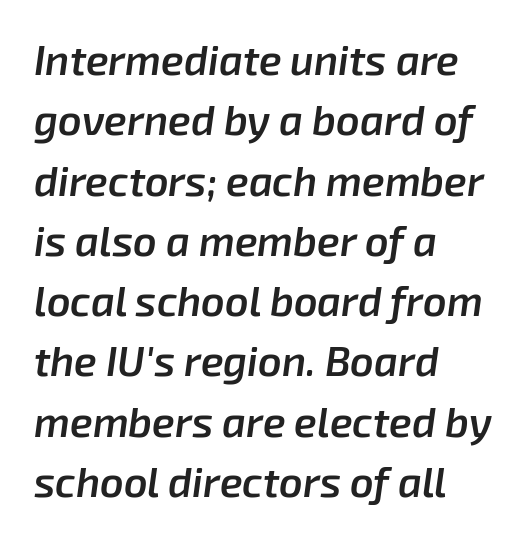
Q: Is the text bold? A: Semi-bold.
Q: Is the text italic (slanted)? A: Yes, it leans right by about 8 degrees.
Q: Is the text underlined? A: No.
Q: How is the paragraph aligned? A: Left-aligned.
Q: Is the spacing between letters normal or unusually wide? A: Normal.
Q: Is the spacing between lines tight, normal or loose? A: Normal.
Q: Width (condensed, normal, or wide)? A: Normal.
Q: Stroke contrast? A: Low.
Q: x-height? A: Medium.
Q: Monospaced? A: No.
